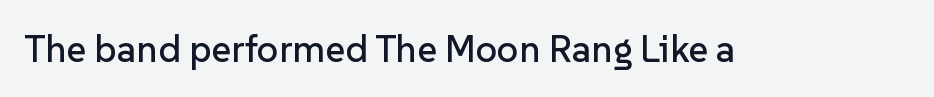
{"serif": "no", "italic": "no", "width": "normal", "stroke_contrast": "low", "x_height": "medium", "monospaced": "no", "underline": "no", "letter_spacing": "normal", "letter_spacing_em": 0.0, "glyph_px": 38}
